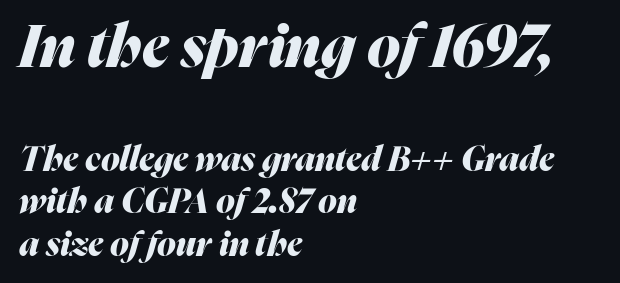
The image shows 60 px heavy type, italic (leaning right); set left-aligned, normal line spacing (1.26x), normal letter spacing, not underlined; the first (top) block is 1.76x larger; medium stroke contrast and a medium x-height.
